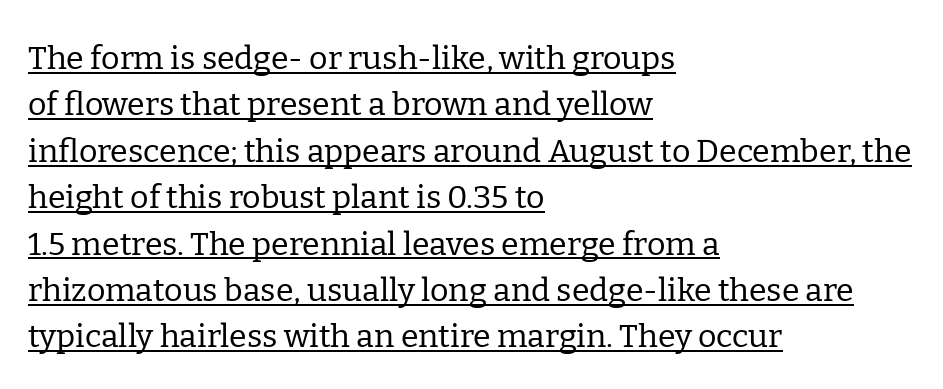
Q: Is the text bold? A: No.
Q: Is the text italic (slanted)? A: No, it is upright.
Q: Is the typeface a serif or a sans-serif typeface? A: Serif.
Q: Is the text underlined? A: Yes.
Q: How is the paragraph aligned? A: Left-aligned.
Q: Is the spacing between letters normal or unusually wide? A: Normal.
Q: Is the spacing between lines tight, normal or loose? A: Normal.
Q: Width (condensed, normal, or wide)? A: Normal.
Q: Stroke contrast? A: Low.
Q: x-height? A: Medium.
Q: Monospaced? A: No.
